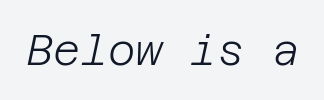
{"italic": "yes", "lean": "right", "slant_degrees": 12, "bold": "no", "weight": "light", "width": "normal", "stroke_contrast": "low", "x_height": "large", "underline": "no", "letter_spacing": "normal", "letter_spacing_em": 0.0, "glyph_px": 42}
